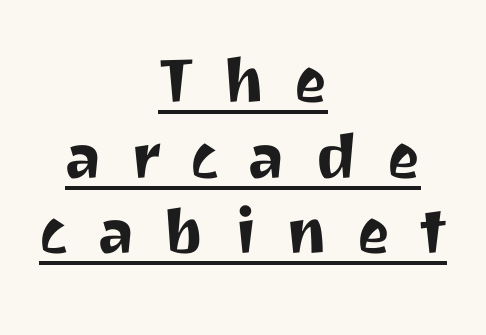
{"serif": "no", "italic": "no", "width": "normal", "stroke_contrast": "medium", "x_height": "medium", "monospaced": "no", "underline": "yes", "align": "center", "line_spacing": "tight", "line_spacing_ratio": 0.97, "letter_spacing": "wide", "letter_spacing_em": 0.38, "glyph_px": 78}
